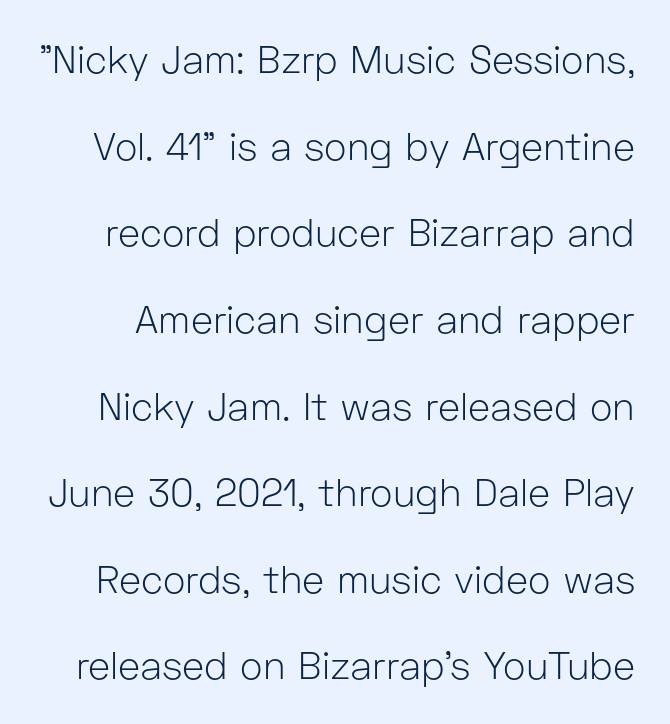
{"serif": "no", "italic": "no", "bold": "no", "weight": "light", "width": "normal", "stroke_contrast": "low", "x_height": "medium", "monospaced": "no", "underline": "no", "line_spacing": "loose", "line_spacing_ratio": 2.28, "letter_spacing": "normal", "letter_spacing_em": 0.0, "glyph_px": 38}
